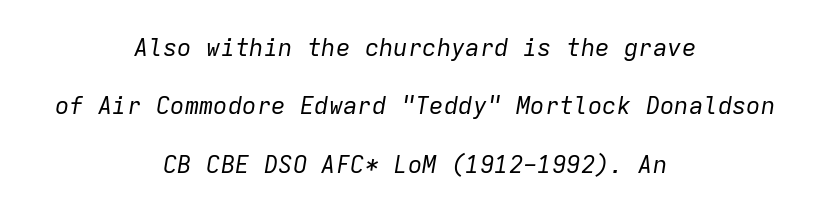
{"italic": "yes", "lean": "right", "slant_degrees": 9, "bold": "no", "underline": "no", "align": "center", "line_spacing": "loose", "line_spacing_ratio": 2.43, "letter_spacing": "normal", "letter_spacing_em": 0.0, "glyph_px": 24}
